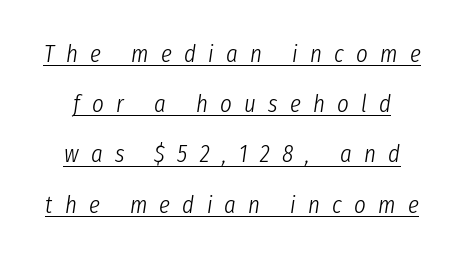
Q: Is the text bold? A: No.
Q: Is the text italic (slanted)? A: Yes, it leans right by about 8 degrees.
Q: Is the text underlined? A: Yes.
Q: Is the spacing between letters normal or unusually wide? A: Unusually wide.
Q: Is the spacing between lines tight, normal or loose? A: Loose.
